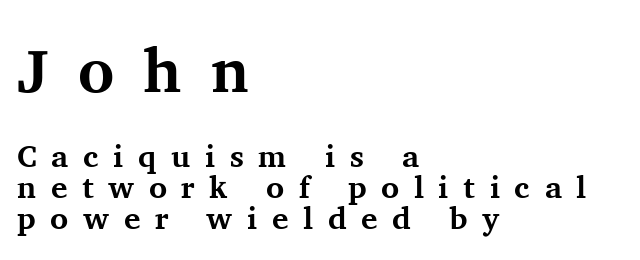
Q: Is the text bold? A: Yes.
Q: Is the text italic (slanted)? A: No, it is upright.
Q: Is the typeface a serif or a sans-serif typeface? A: Serif.
Q: Is the text underlined? A: No.
Q: How is the paragraph aligned? A: Left-aligned.
Q: Is the spacing between letters normal or unusually wide? A: Unusually wide.
Q: Is the spacing between lines tight, normal or loose? A: Tight.
Q: Which block of text is set in a larger size, the first (top) or the second (bottom)? A: The first (top) one.
Q: Width (condensed, normal, or wide)? A: Normal.
Q: Stroke contrast? A: Medium.
Q: x-height? A: Medium.
Q: Monospaced? A: No.
